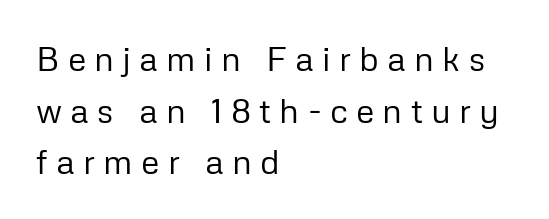
The image shows 34 px regular-weight sans-serif type, upright; set left-aligned, normal line spacing (1.52x), unusually wide letter spacing (+0.24 em), not underlined; low stroke contrast and a medium x-height.
